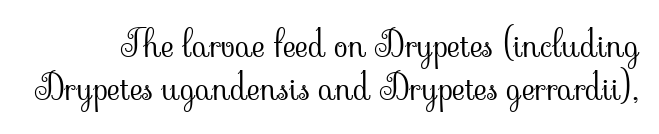
{"serif": "yes", "italic": "no", "bold": "no", "weight": "light", "width": "normal", "stroke_contrast": "low", "x_height": "small", "monospaced": "no", "underline": "no", "line_spacing_ratio": 1.2, "letter_spacing": "normal", "letter_spacing_em": 0.0, "glyph_px": 36}
